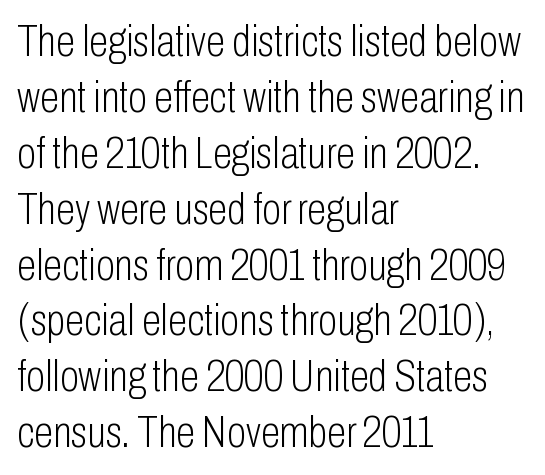
Here the glyphs are tracked normally, forming tight word shapes. The passage shown is not bold in any degree. Every stem runs plumb, perpendicular to the baseline. The space directly below the letters is spotless.
